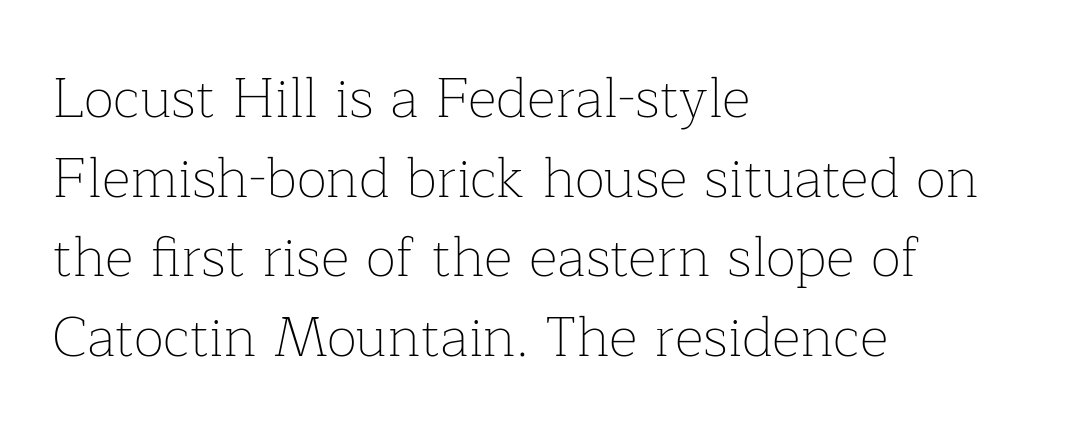
The designer left line spacing at the default. Type without underlining. Proportional: the letters do not fall into vertical columns. The type is set solid horizontally, with unmodified tracking.
